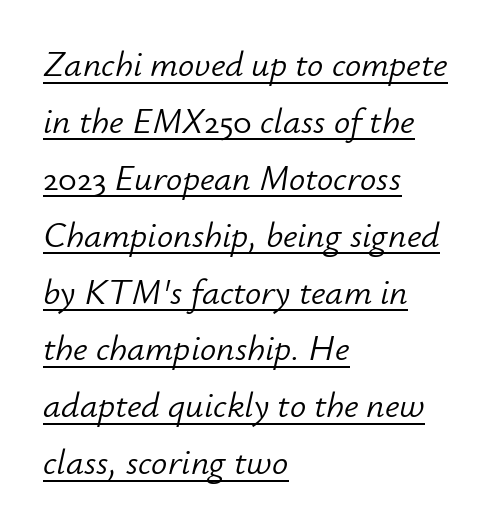
{"italic": "yes", "lean": "right", "slant_degrees": 12, "bold": "no", "weight": "light", "width": "normal", "stroke_contrast": "low", "x_height": "small", "monospaced": "no", "underline": "yes", "align": "left", "line_spacing": "normal", "line_spacing_ratio": 1.58, "letter_spacing": "normal", "letter_spacing_em": 0.0, "glyph_px": 36}
